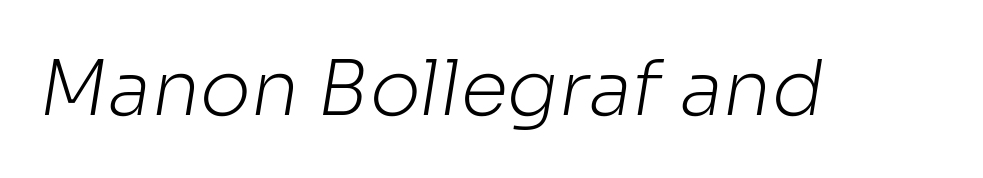
{"serif": "no", "bold": "no", "weight": "light", "width": "normal", "stroke_contrast": "low", "x_height": "medium", "monospaced": "no", "underline": "no", "letter_spacing": "normal", "letter_spacing_em": 0.0, "glyph_px": 77}
